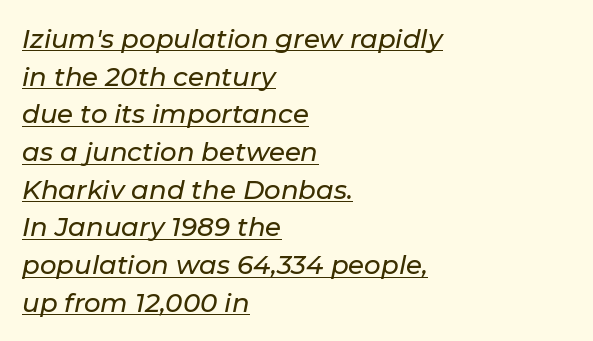
Reading down the block, your eye returns to a fixed left position each line. Does the lettering tilt? It does — this is italic. Caption: standard tracking, unaltered. In terms of leading, this rendering sits right in the middle. Like a heading marked for emphasis, these lines bear an underscore.
